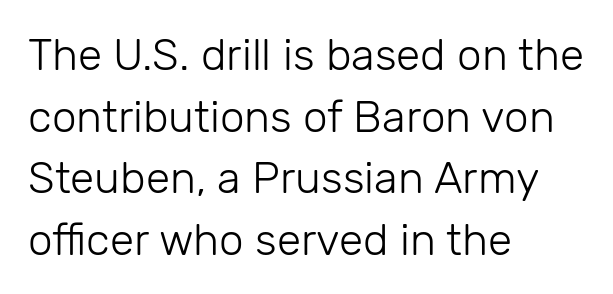
The image shows 44 px light sans-serif type, upright; set left-aligned, normal line spacing (1.4x), normal letter spacing, not underlined; low stroke contrast and a medium x-height.
